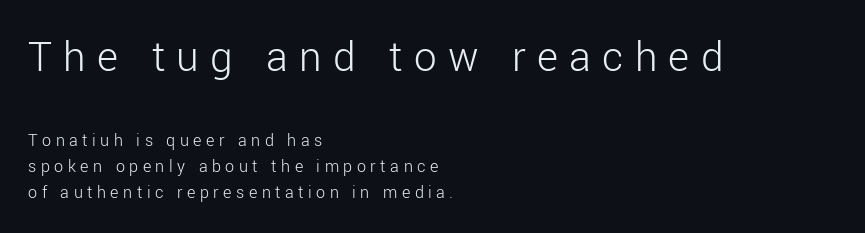
{"serif": "no", "italic": "no", "bold": "no", "weight": "light", "width": "normal", "stroke_contrast": "low", "x_height": "medium", "monospaced": "no", "underline": "no", "align": "left", "line_spacing": "normal", "line_spacing_ratio": 1.44, "letter_spacing": "wide", "letter_spacing_em": 0.25, "larger_block": "first", "size_ratio": 2.5, "glyph_px": 45}
